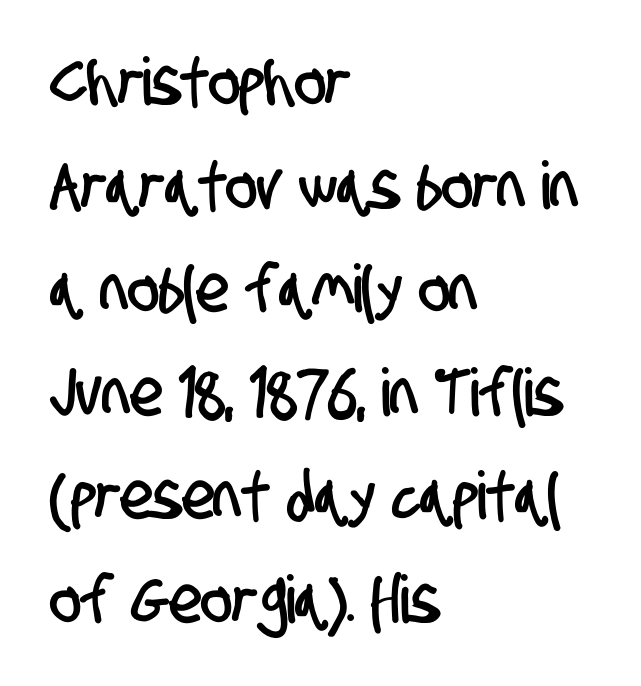
{"serif": "no", "width": "condensed", "stroke_contrast": "low", "x_height": "large", "monospaced": "no", "underline": "no", "align": "left", "line_spacing": "normal", "line_spacing_ratio": 1.57, "letter_spacing": "normal", "letter_spacing_em": 0.0, "glyph_px": 66}
